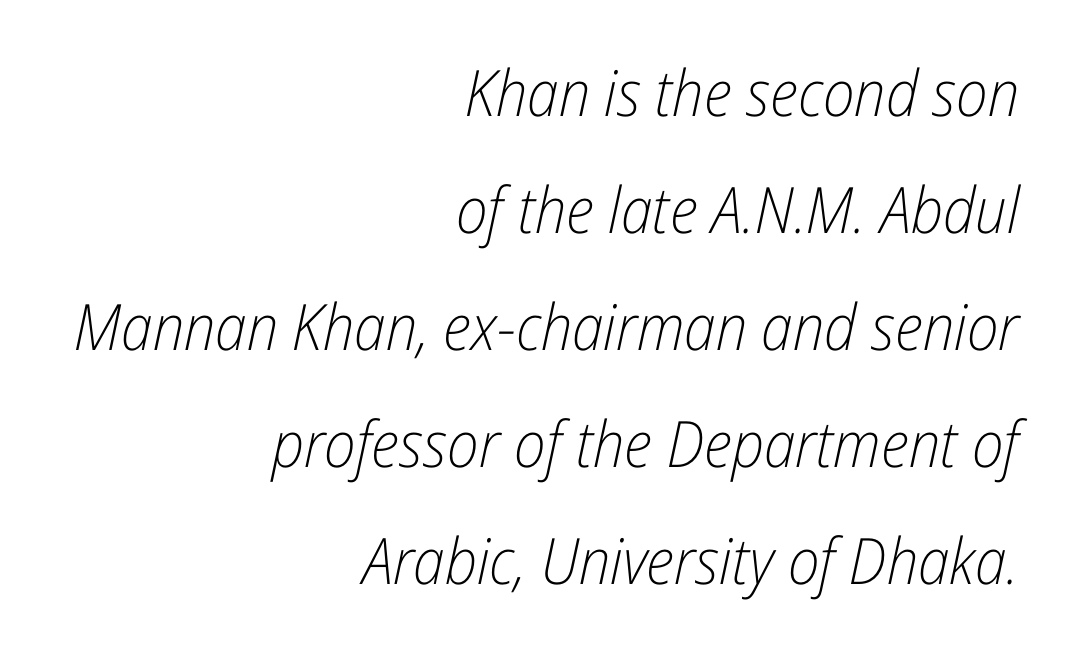
Q: Is the text bold? A: No.
Q: Is the text italic (slanted)? A: Yes, it leans right by about 12 degrees.
Q: Is the text underlined? A: No.
Q: How is the paragraph aligned? A: Right-aligned.
Q: Is the spacing between letters normal or unusually wide? A: Normal.
Q: Width (condensed, normal, or wide)? A: Condensed.
Q: Stroke contrast? A: Low.
Q: x-height? A: Medium.
Q: Monospaced? A: No.
